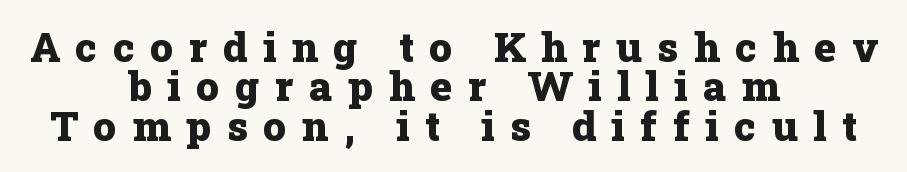
The image shows 41 px heavy serif type, upright; set centered, tight line spacing (0.96x), unusually wide letter spacing (+0.38 em), not underlined; low stroke contrast and a medium x-height.
